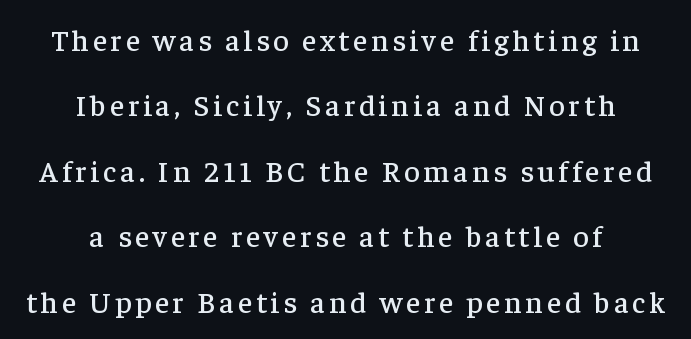
{"serif": "yes", "italic": "no", "width": "normal", "stroke_contrast": "low", "x_height": "medium", "monospaced": "no", "underline": "no", "align": "center", "line_spacing": "loose", "line_spacing_ratio": 2.18, "glyph_px": 30}
